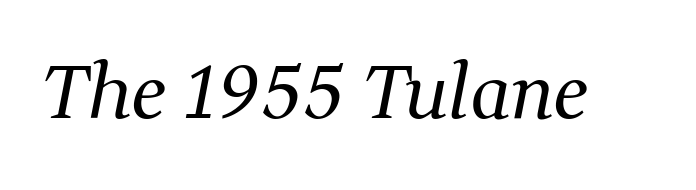
Type without underlining. Vertical stems look standard width or narrower in stroke. Quick note: italic. Typographically, this falls in the serif category.
